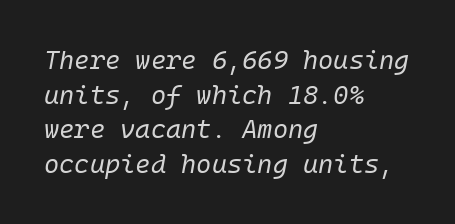
Is the stroke heavy? The answer is a plain regular-or-lighter. The lines in this sample share a left origin and differ only in where they stop. Does the lettering tilt? It does — this is italic. Quick note: underline off. Each new line begins a customary step beneath the previous one. Short note: letters normally spaced.
